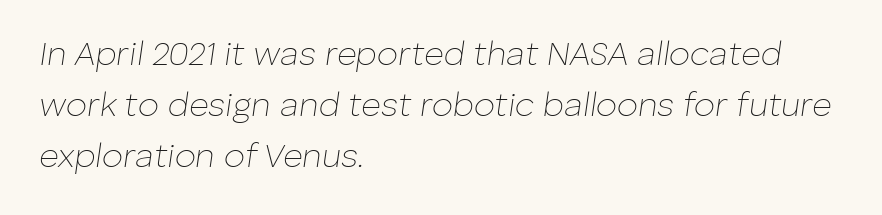
The image shows 34 px thin type, italic (leaning right); set left-aligned, normal line spacing (1.5x), normal letter spacing, not underlined; low stroke contrast and a medium x-height.
